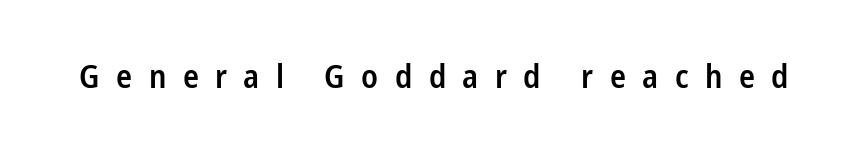
The image shows 33 px semibold, condensed sans-serif type, upright; set unusually wide letter spacing (+0.5 em), not underlined; low stroke contrast and a medium x-height.
